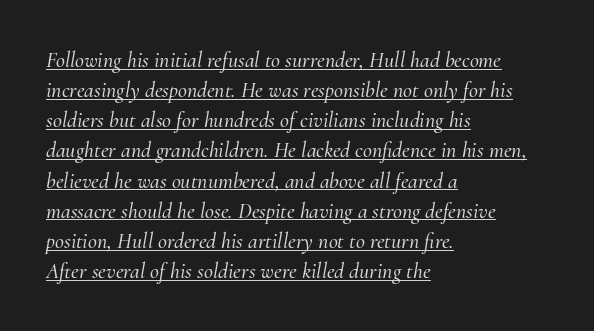
The image shows 22 px text type, italic (leaning right); set left-aligned, normal line spacing (1.37x), normal letter spacing, underlined.
